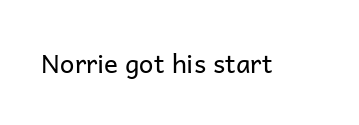
The image shows 26 px text type, upright; set normal letter spacing, not underlined.
